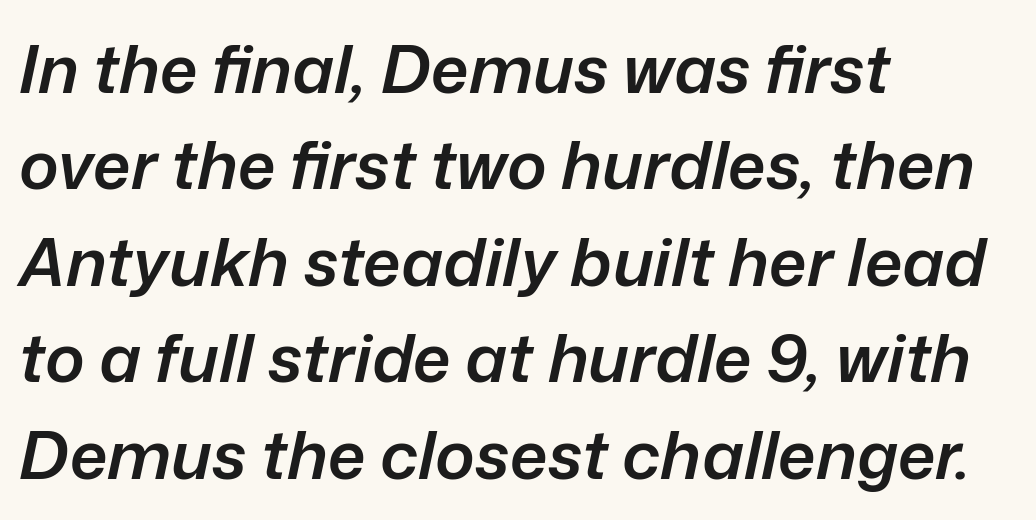
{"italic": "yes", "lean": "right", "slant_degrees": 12, "bold": "semi", "weight": "semibold", "width": "normal", "stroke_contrast": "low", "x_height": "medium", "monospaced": "no", "underline": "no", "align": "left", "line_spacing": "normal", "line_spacing_ratio": 1.44, "letter_spacing": "normal", "letter_spacing_em": 0.0, "glyph_px": 67}
